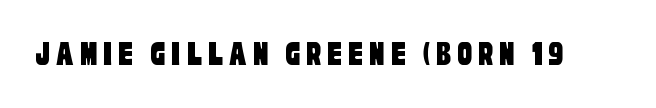
The face used here is proportionally spaced, like ordinary book or web type. Underlining? Definitely not there. Regarding serifs, this sample does without them.
